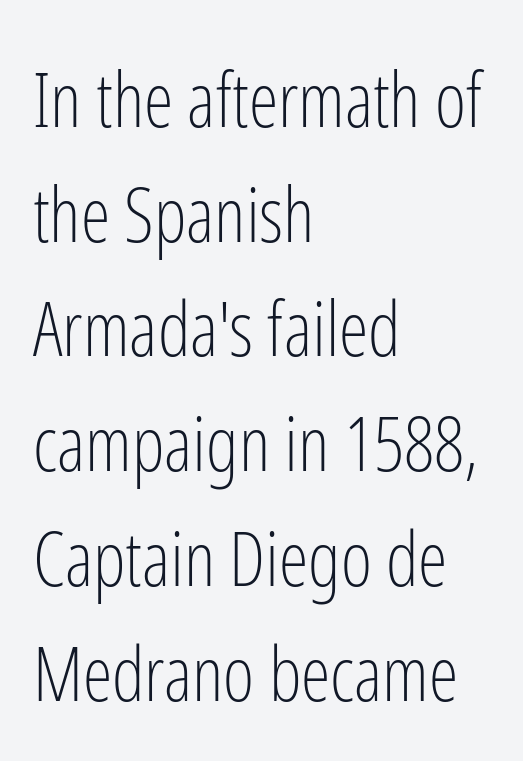
A student would call this left alignment; a typographer would say flush left, rag right. Unlike italic type, these characters show no tilt at all. The characters display no serif detailing; their extremities are plain. Leading: standard. These lines are rendered in a variable-pitch font. The tracking reads as untouched default to a designer's eye.
